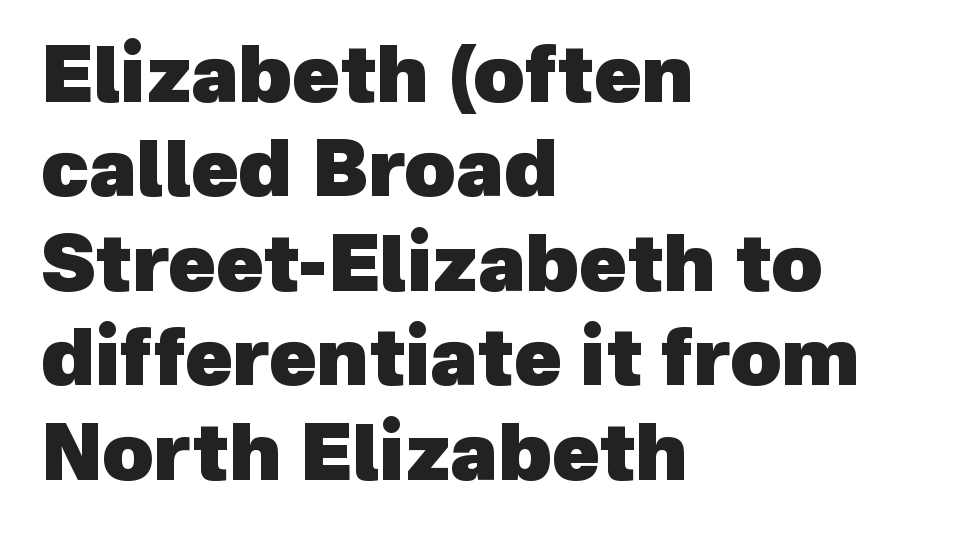
{"serif": "no", "bold": "yes", "weight": "heavy", "width": "normal", "x_height": "medium", "monospaced": "no", "underline": "no", "align": "left", "line_spacing_ratio": 1.21, "letter_spacing": "normal", "letter_spacing_em": 0.0, "glyph_px": 78}
